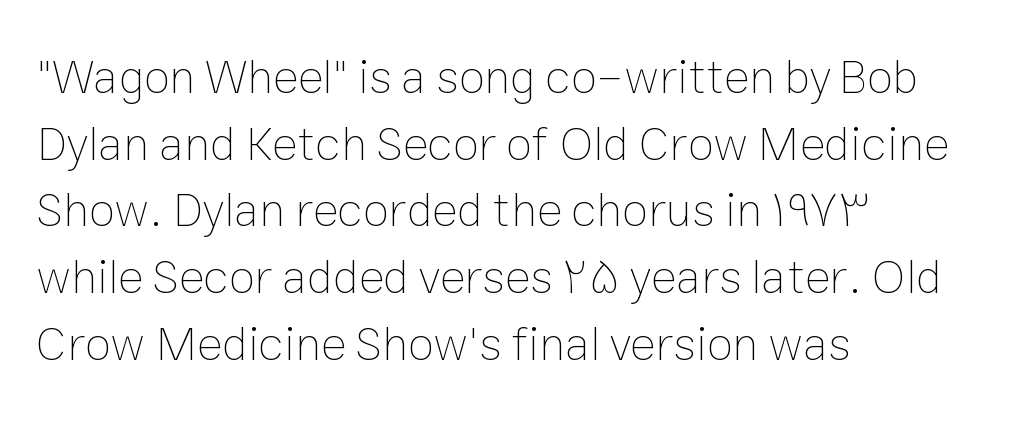
The image shows 48 px thin type, upright; set left-aligned, normal line spacing (1.39x), normal letter spacing, not underlined; low stroke contrast and a medium x-height.
